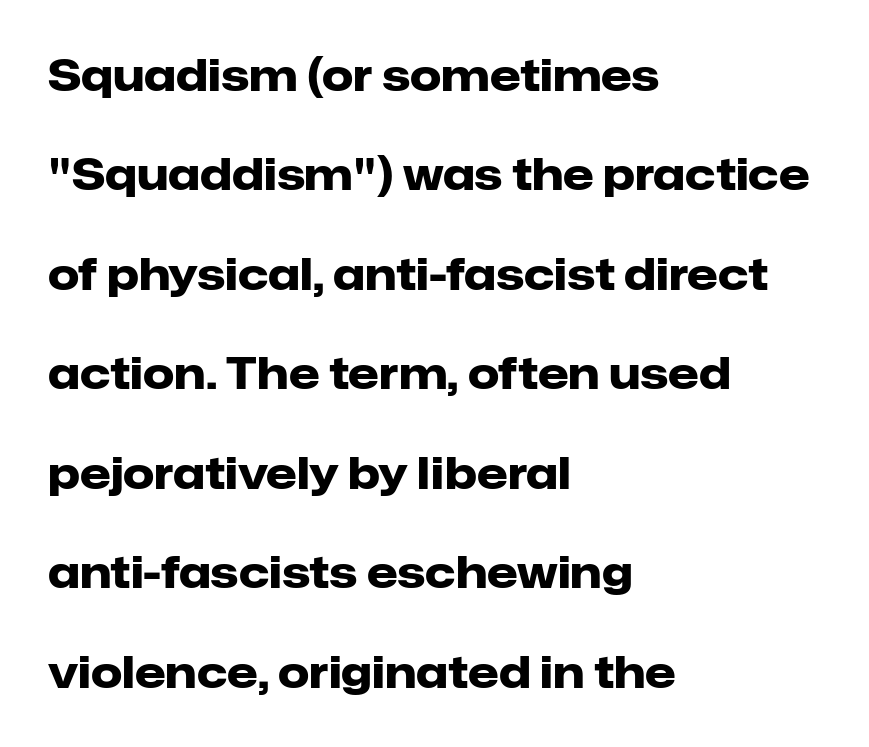
Q: Is the text bold? A: Yes.
Q: Is the text italic (slanted)? A: No, it is upright.
Q: Is the typeface a serif or a sans-serif typeface? A: Sans-serif.
Q: Is the text underlined? A: No.
Q: How is the paragraph aligned? A: Left-aligned.
Q: Is the spacing between letters normal or unusually wide? A: Normal.
Q: Is the spacing between lines tight, normal or loose? A: Loose.
Q: Width (condensed, normal, or wide)? A: Normal.
Q: Stroke contrast? A: Low.
Q: x-height? A: Medium.
Q: Monospaced? A: No.
